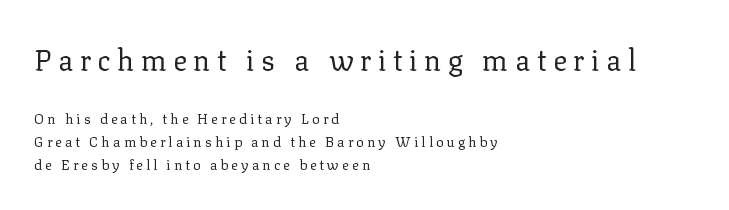
Check under the words: just untouched page. It's the straight-up-and-down kind of type. Students, observe: this is what conventionally led text looks like. The rendering uses natural spacing where letterforms have individual widths. These lines have a slow, spaced-out rhythm from letter to letter.
